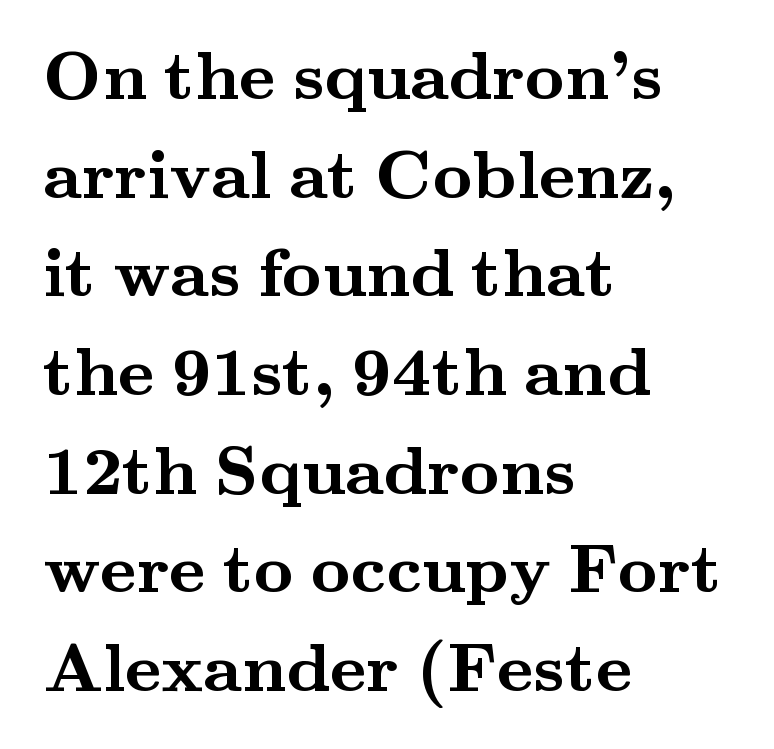
The paragraph shown leans on its left margin. Typesetter's note: full bold, strokes at maximum text heaviness. The space directly below the letters is spotless. Upright lettering throughout.
